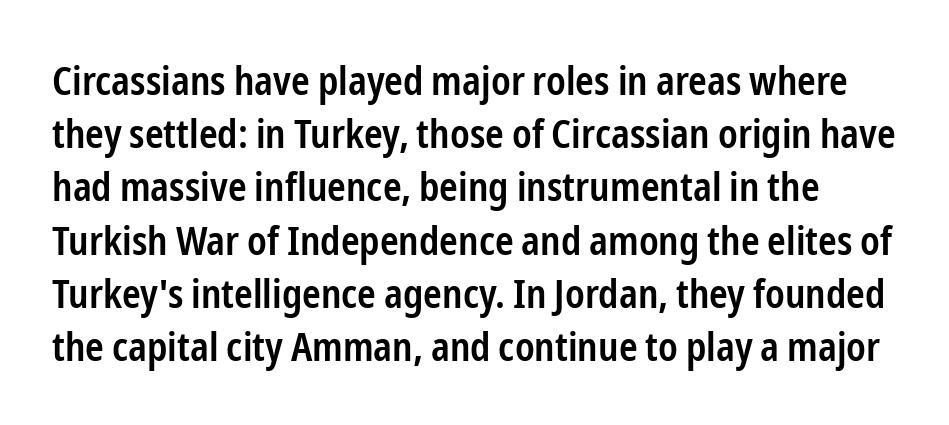
Letter spacing: default. The lettering holds an erect, upright posture throughout. Letterform terminals end flat and unadorned throughout the passage. The block of text has a typical density, with ordinary space between rows. The sample has been set in demibold, a notch under bold. Character widths vary here, with narrow letters taking less room than wide ones.
